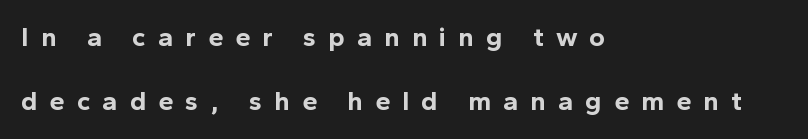
Honestly, there is no underline to notice here at all. The rendering inserts visible extra space after every character. If you drew a ruler down the left edge, every line would touch it. Style check: upright.
